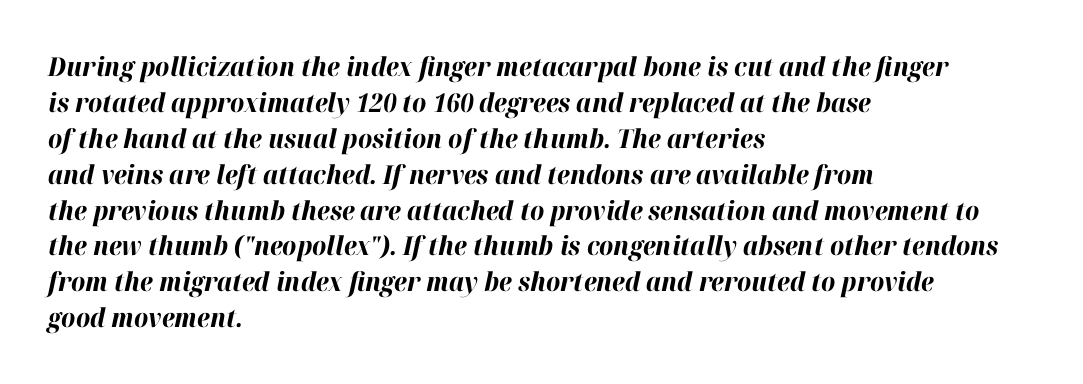
The image shows 26 px bold type, italic (leaning right); set left-aligned, normal line spacing (1.38x), normal letter spacing, not underlined.
